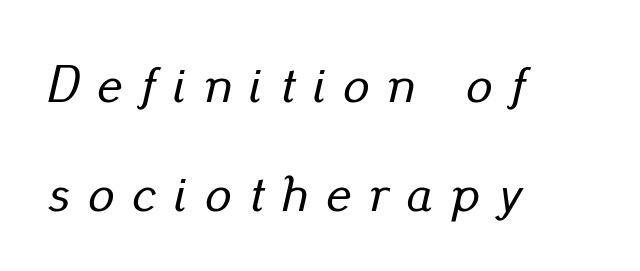
Q: Is the text italic (slanted)? A: Yes, it leans right by about 13 degrees.
Q: Is the text underlined? A: No.
Q: How is the paragraph aligned? A: Left-aligned.
Q: Is the spacing between letters normal or unusually wide? A: Unusually wide.
Q: Is the spacing between lines tight, normal or loose? A: Loose.
Q: Width (condensed, normal, or wide)? A: Normal.
Q: Stroke contrast? A: Low.
Q: x-height? A: Small.
Q: Monospaced? A: No.
